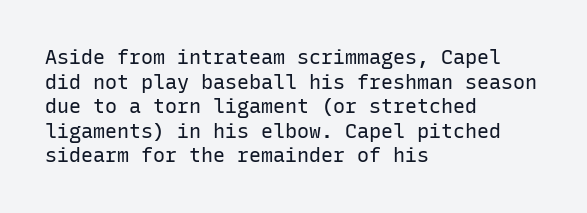
{"italic": "no", "bold": "no", "underline": "no", "align": "left", "line_spacing_ratio": 1.23, "letter_spacing": "normal", "letter_spacing_em": 0.0, "glyph_px": 20}
